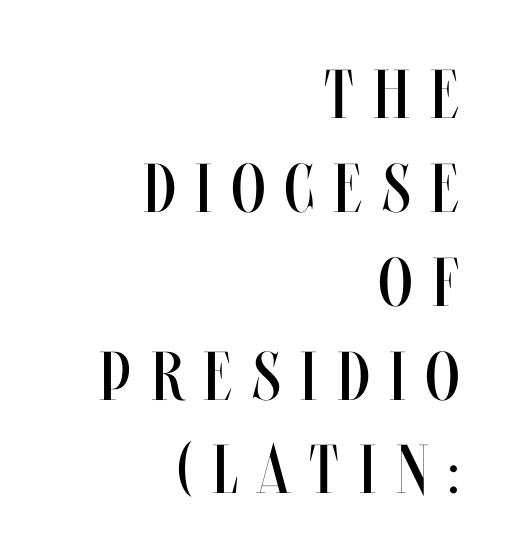
{"italic": "no", "bold": "no", "weight": "regular", "width": "condensed", "stroke_contrast": "medium", "x_height": "large", "monospaced": "no", "underline": "no", "align": "right", "line_spacing": "normal", "line_spacing_ratio": 1.36, "letter_spacing": "wide", "letter_spacing_em": 0.29, "glyph_px": 69}
